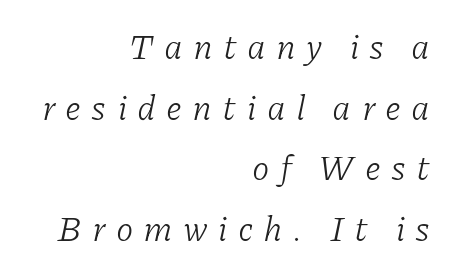
Q: Is the text bold? A: No.
Q: Is the text italic (slanted)? A: Yes, it leans right by about 11 degrees.
Q: Is the typeface a serif or a sans-serif typeface? A: Serif.
Q: Is the text underlined? A: No.
Q: How is the paragraph aligned? A: Right-aligned.
Q: Is the spacing between letters normal or unusually wide? A: Unusually wide.
Q: Width (condensed, normal, or wide)? A: Normal.
Q: Stroke contrast? A: Low.
Q: x-height? A: Medium.
Q: Monospaced? A: No.
